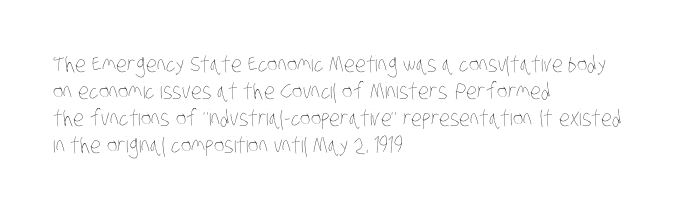
The image shows 22 px text type; set left-aligned, line spacing 1.22x, normal letter spacing, not underlined.
